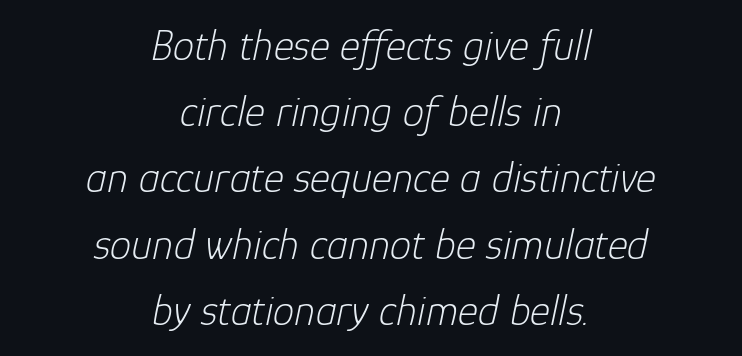
{"italic": "yes", "lean": "right", "slant_degrees": 12, "bold": "no", "weight": "light", "width": "normal", "stroke_contrast": "low", "x_height": "medium", "monospaced": "no", "underline": "no", "align": "center", "line_spacing": "normal", "line_spacing_ratio": 1.54, "letter_spacing": "normal", "letter_spacing_em": 0.0, "glyph_px": 43}
